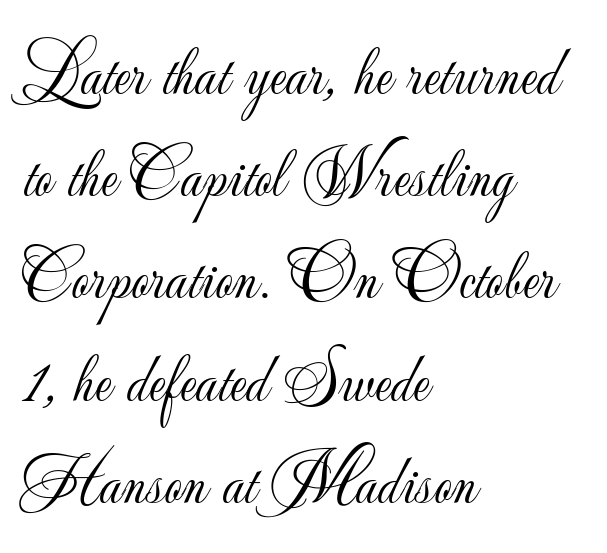
Any mark beneath the type? The region is blank. The text was rendered using a sans face with plain stroke endings. In CSS terms this would be text-align: left. Each word holds together tightly as a unit, with standard inter-letter gaps. If you measured baseline to baseline, you'd find a middling distance. A typesetter would call this proportional, since set widths differ per character.
